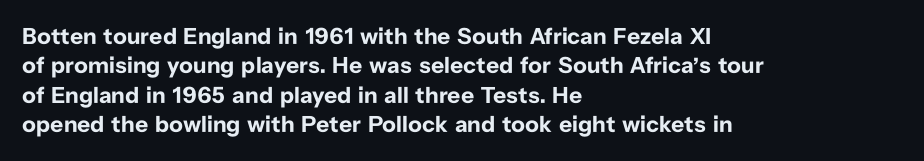
The image shows 23 px bold type, upright; set left-aligned, normal line spacing (1.28x), normal letter spacing, not underlined.
